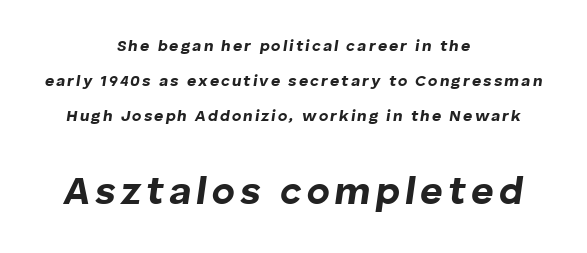
The image shows 39 px bold type, italic (leaning right); set centered, loose line spacing (2.19x), not underlined; the second (bottom) block is 2.44x larger; low stroke contrast and a medium x-height.
